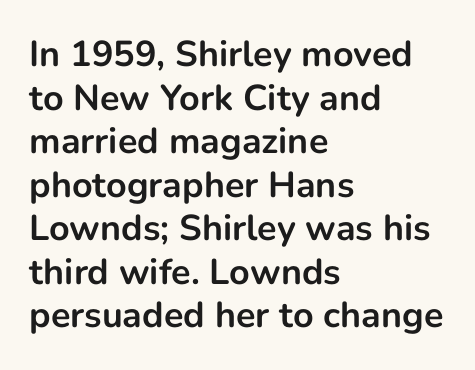
{"serif": "no", "italic": "no", "bold": "yes", "weight": "bold", "width": "normal", "stroke_contrast": "low", "x_height": "medium", "monospaced": "no", "underline": "no", "align": "left", "line_spacing_ratio": 1.21, "letter_spacing": "normal", "letter_spacing_em": 0.0, "glyph_px": 36}
